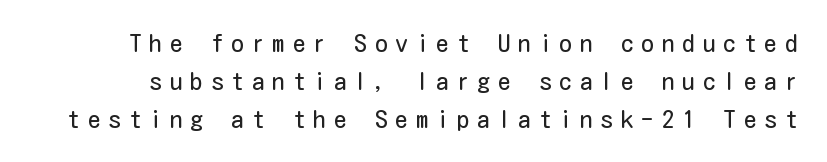
The image shows 25 px text type, upright; set normal line spacing (1.53x), unusually wide letter spacing (+0.32 em), not underlined.
